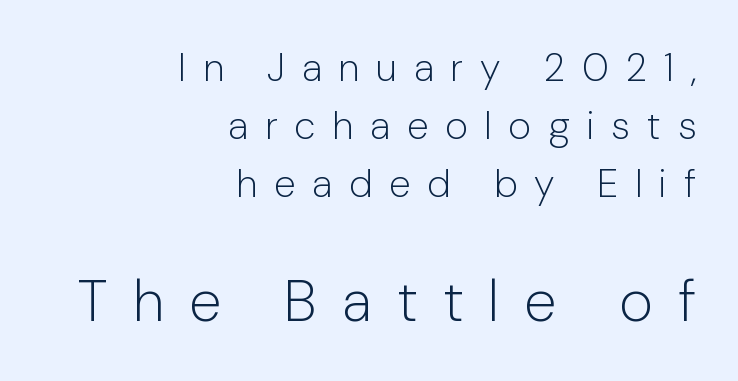
Horizontal alignment here is rightward, an uncommon choice for prose. Larger block? The one below; the one above is distinctly smaller. In terms of posture, this sample is upright. Weight: regular or lighter. Does extra space separate the letters? Yes, quite a lot of it. A sans-serif font was chosen for this passage.
